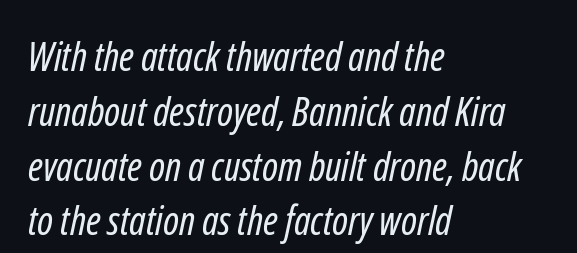
Q: Is the text bold? A: No.
Q: Is the typeface a serif or a sans-serif typeface? A: Sans-serif.
Q: Is the text underlined? A: No.
Q: How is the paragraph aligned? A: Left-aligned.
Q: Is the spacing between letters normal or unusually wide? A: Normal.
Q: Is the spacing between lines tight, normal or loose? A: Normal.
Q: Width (condensed, normal, or wide)? A: Condensed.
Q: Stroke contrast? A: Low.
Q: x-height? A: Medium.
Q: Monospaced? A: No.
